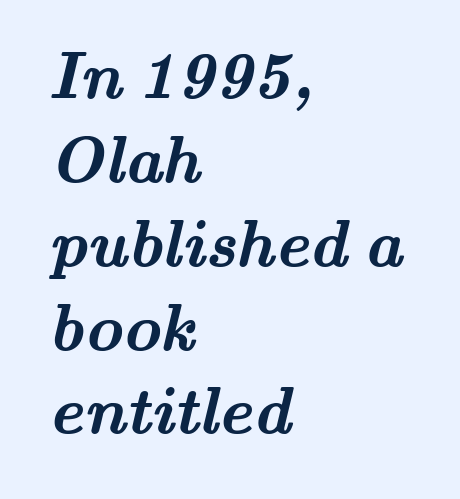
As a designer I'd log this as weight 700, bold. Decoration check: the copy has no underline. These lines keep a tight, regular rhythm from letter to letter. Little horizontal feet cap the strokes, marking this as serif type. Looks like regular typesetting: each glyph gets only the width it needs. What's the leading like? Ordinary, nothing unusual.
